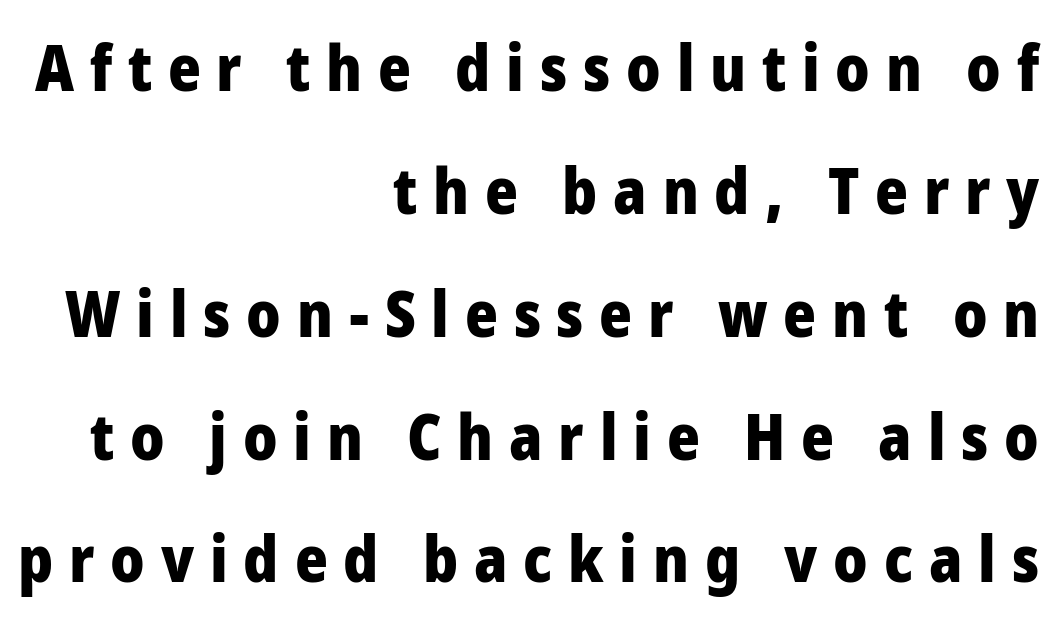
{"serif": "no", "italic": "no", "bold": "yes", "weight": "heavy", "width": "normal", "stroke_contrast": "low", "x_height": "medium", "monospaced": "no", "underline": "no", "align": "right", "line_spacing": "loose", "line_spacing_ratio": 1.95, "letter_spacing": "wide", "letter_spacing_em": 0.25, "glyph_px": 63}
